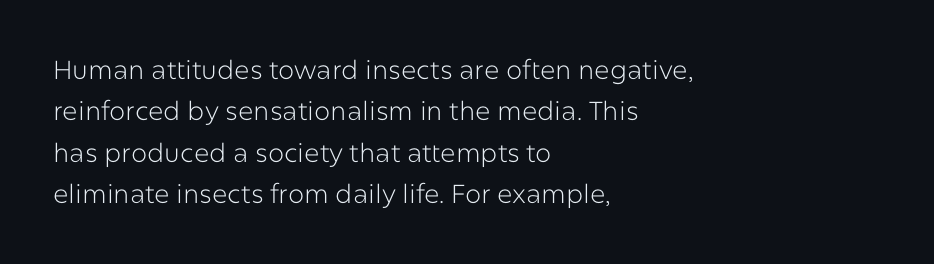
The image shows 26 px text type, upright; set left-aligned, normal line spacing (1.59x), normal letter spacing, not underlined.
